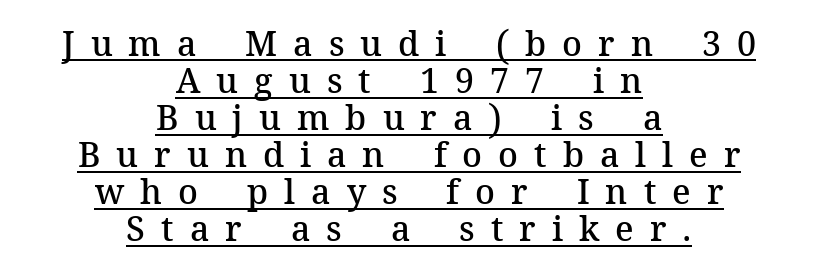
{"serif": "yes", "italic": "no", "bold": "semi", "weight": "semibold", "width": "normal", "stroke_contrast": "medium", "x_height": "medium", "monospaced": "no", "underline": "yes", "align": "center", "line_spacing": "tight", "line_spacing_ratio": 1.09, "letter_spacing": "wide", "letter_spacing_em": 0.47, "glyph_px": 34}
